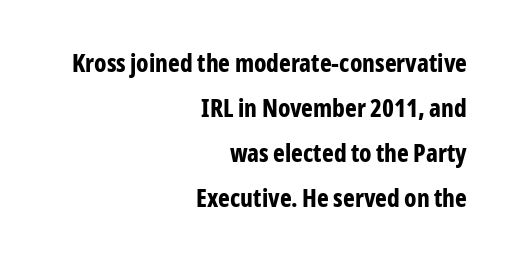
The image shows 25 px bold type, upright; set right-aligned, line spacing 1.8x, normal letter spacing, not underlined.
